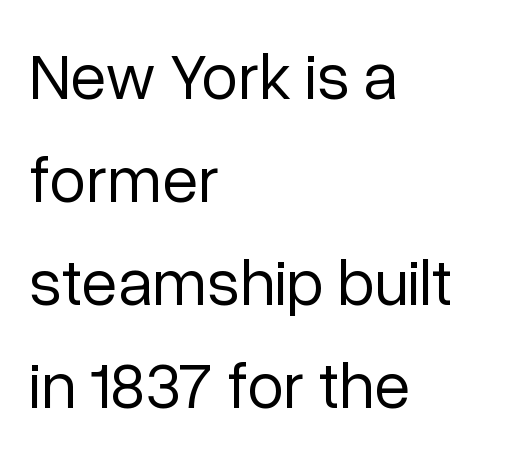
The image shows 66 px regular-weight sans-serif type, upright; set left-aligned, normal line spacing (1.56x), normal letter spacing, not underlined; low stroke contrast and a medium x-height.
